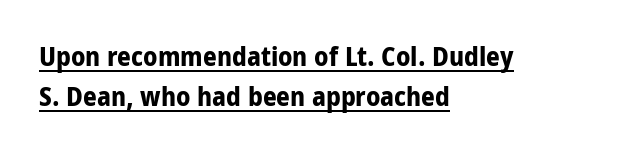
Evenly set lines give the paragraph a standard silhouette. What weight is shown? A full bold with thick strokes. The rendering anchors every line to the left-hand side. The words here are underlined.
